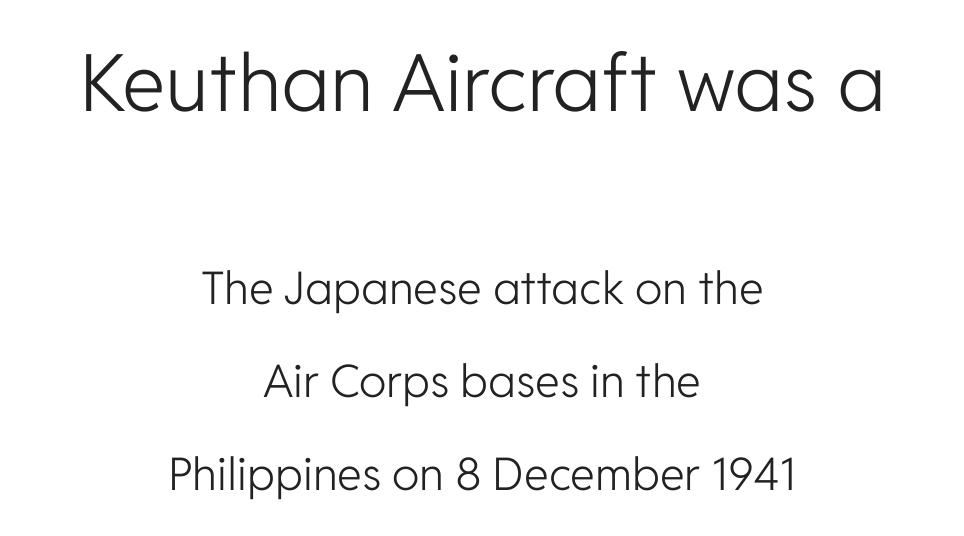
Note the varied advance widths — an 'i' is clearly narrower than an 'm'. Regarding serifs, this sample does without them. Compared with typical body copy, the letter spacing here is the same. Baseline-to-baseline distance is far greater than the letter height. Every stem runs plumb, perpendicular to the baseline.
